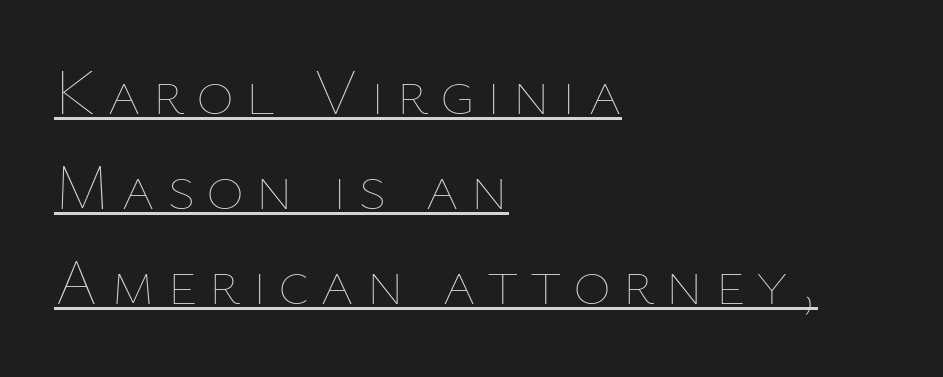
The face looks like a standard text weight, possibly lighter. One glance says typical: line gaps are just what's usual. Teacher's note: observe the even left margin — that is flush-left alignment. Varying glyph widths throughout — classic text-font behaviour. It's the straight-up-and-down kind of type.
